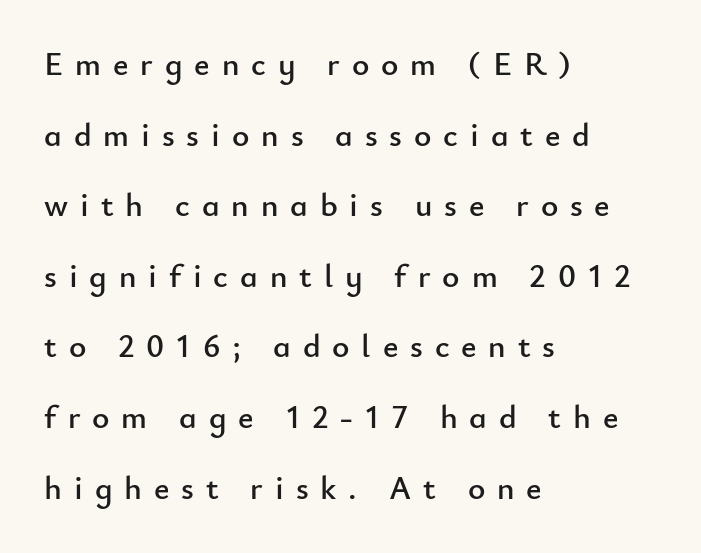
The image shows 33 px sans-serif type, upright; set left-aligned, loose line spacing (2.14x), unusually wide letter spacing (+0.36 em), not underlined; low stroke contrast and a small x-height.
